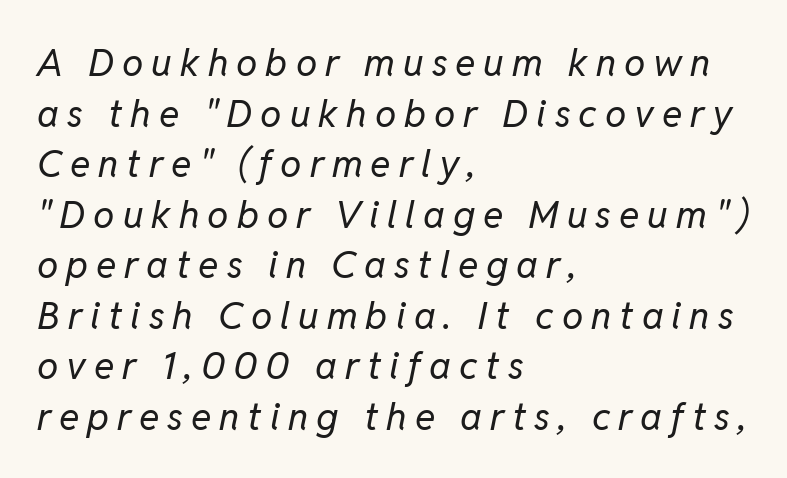
{"italic": "yes", "lean": "right", "slant_degrees": 11, "bold": "no", "weight": "regular", "width": "normal", "stroke_contrast": "low", "x_height": "medium", "monospaced": "no", "underline": "no", "align": "left", "line_spacing": "normal", "line_spacing_ratio": 1.33, "letter_spacing": "wide", "letter_spacing_em": 0.21, "glyph_px": 38}
